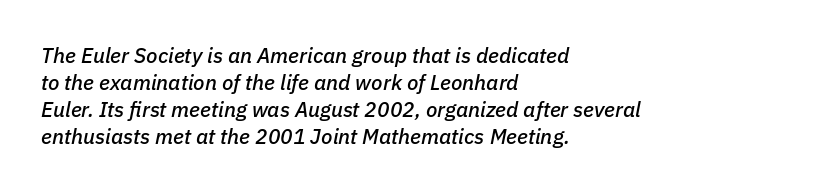
Left-aligned paragraph, ragged on the right. Rows of type keep a routine distance in the vertical direction. Characters follow at the spacing the type designer built in. It's the slanting kind of type. Underline: absent.
